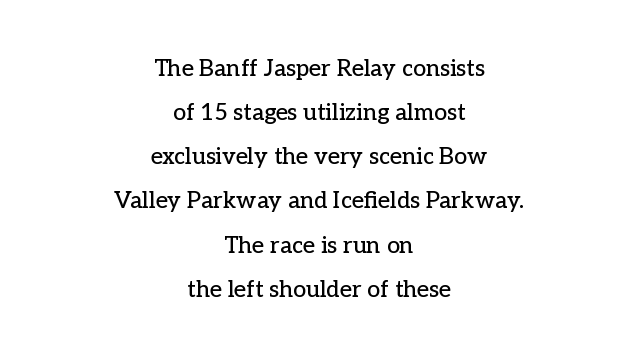
Does extra space separate the letters? No, they use regular spacing. Neither beginnings nor endings align; midpoints do. This block would shrink considerably if given ordinary leading; it's expanded now. Anything drawn beneath the words? Only blank space. Ordinary non-slanted type is in use.
